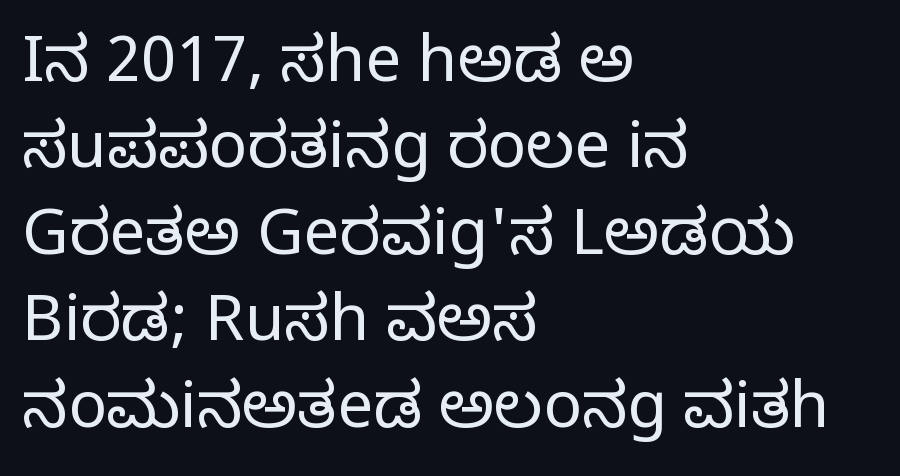
The designer went with a serif here, giving each stem small feet. This rendering uses left alignment, leaving the right contour irregular. Between one letter and the next there's only the usual sliver of space. This rendering features lettering with no underline. Varying glyph widths throughout — classic text-font behaviour. How would I describe the line gaps? Plain and ordinary.
